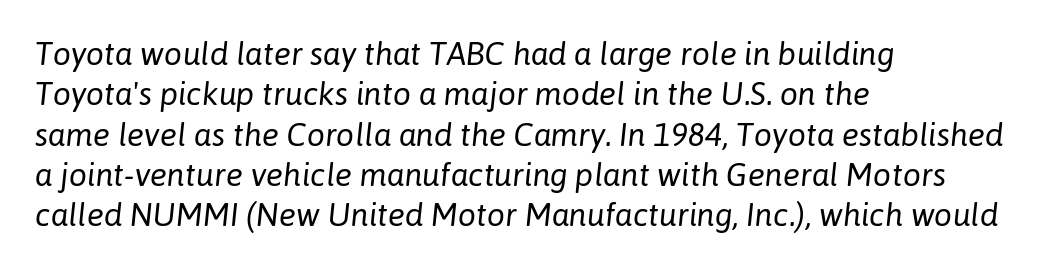
Think standard paragraph weight, or any step lighter than that. The area under the type is left untouched. Line beginnings align vertically; line endings do not. One glance says typical: line gaps are just what's usual. Look at the tracking — it's just the regular setting, nothing added. Quick note: italic.
